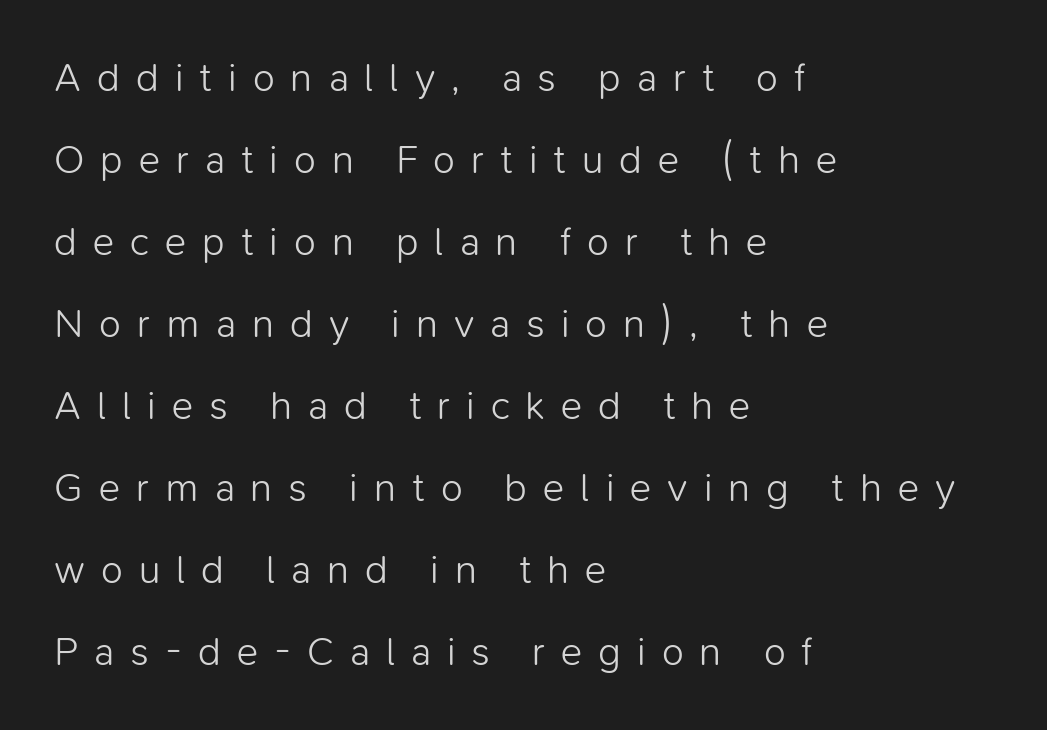
The image shows 40 px light sans-serif type, upright; set left-aligned, loose line spacing (2.05x), unusually wide letter spacing (+0.4 em), not underlined; low stroke contrast and a medium x-height.
